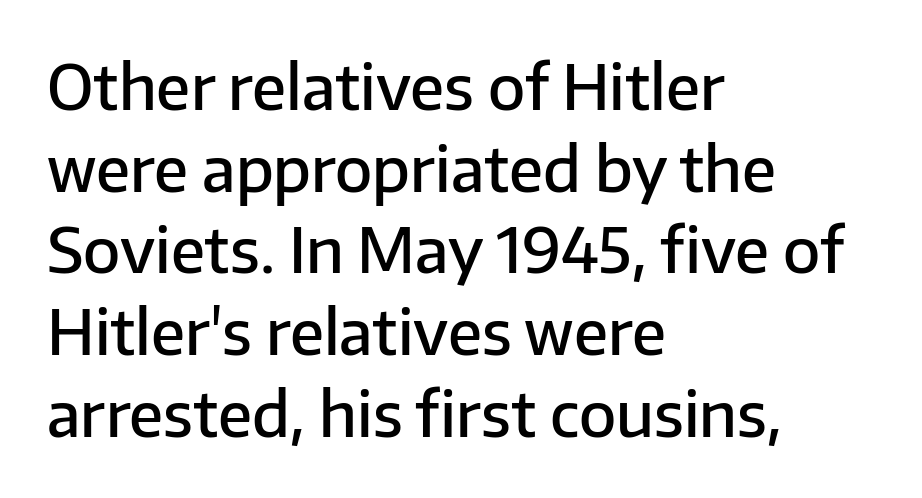
This rendering features lettering with no underline. Does the type have serifs? No, each stem ends abruptly. Do the characters align in a grid? No, the font is proportional. Posture: vertical.
